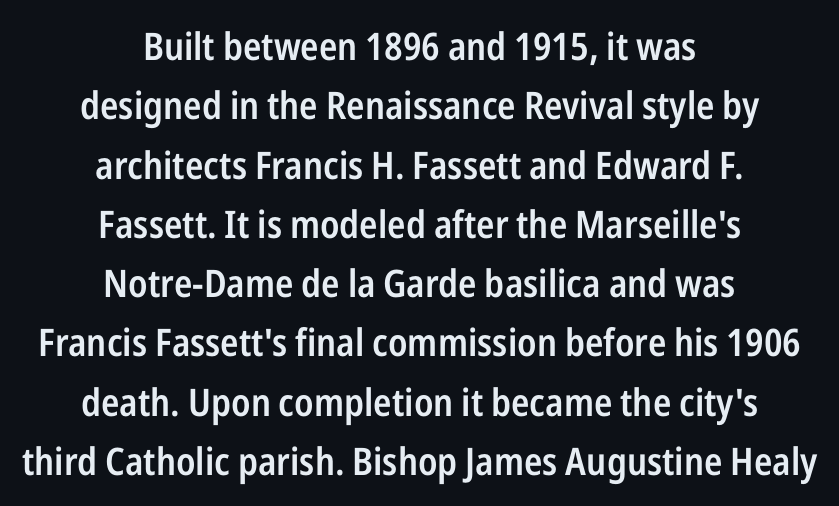
{"serif": "no", "italic": "no", "bold": "semi", "weight": "semibold", "width": "condensed", "stroke_contrast": "low", "x_height": "medium", "monospaced": "no", "underline": "no", "align": "center", "line_spacing": "normal", "line_spacing_ratio": 1.56, "letter_spacing": "normal", "letter_spacing_em": 0.0, "glyph_px": 38}
